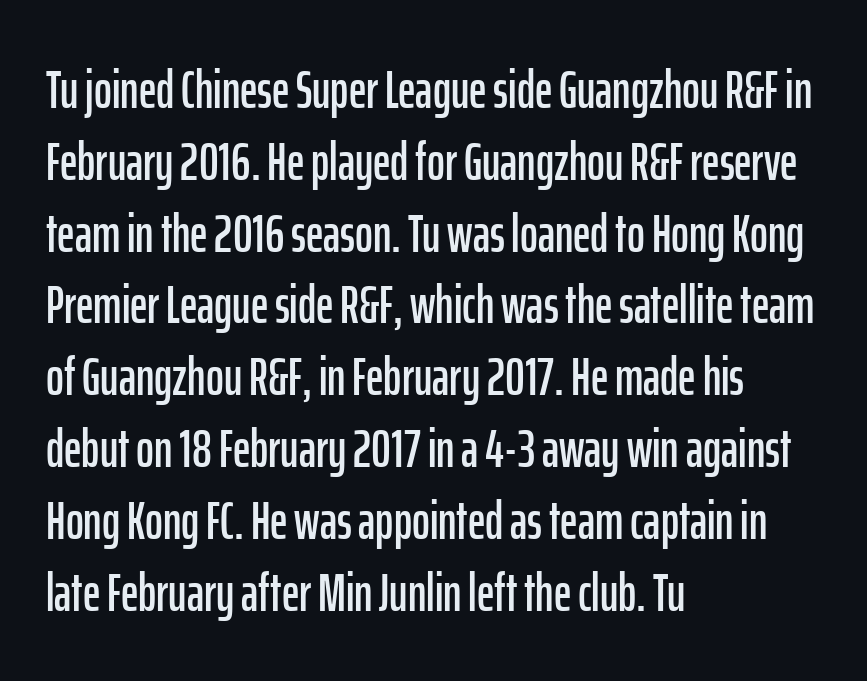
Q: Is the text italic (slanted)? A: No, it is upright.
Q: Is the typeface a serif or a sans-serif typeface? A: Sans-serif.
Q: Is the text underlined? A: No.
Q: How is the paragraph aligned? A: Left-aligned.
Q: Is the spacing between letters normal or unusually wide? A: Normal.
Q: Is the spacing between lines tight, normal or loose? A: Normal.
Q: Width (condensed, normal, or wide)? A: Condensed.
Q: Stroke contrast? A: Low.
Q: x-height? A: Medium.
Q: Monospaced? A: No.
